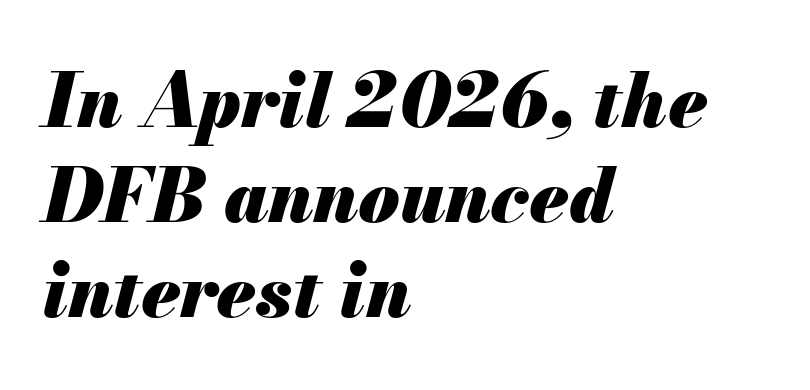
The image shows 75 px heavy type, italic (leaning right); set left-aligned, normal line spacing (1.27x), normal letter spacing, not underlined; medium stroke contrast and a small x-height.
